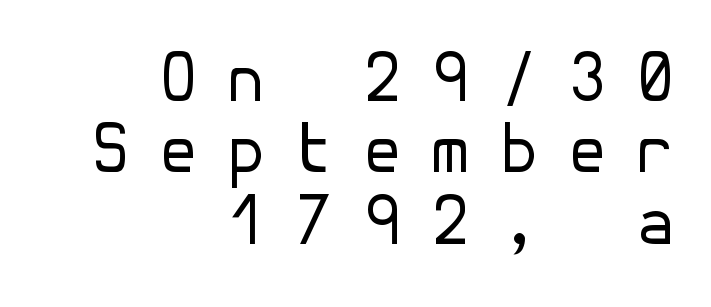
The image shows 65 px regular-weight sans-serif type, upright; set right-aligned, tight line spacing (1.1x), unusually wide letter spacing (+0.43 em), not underlined; low stroke contrast and a medium x-height.
